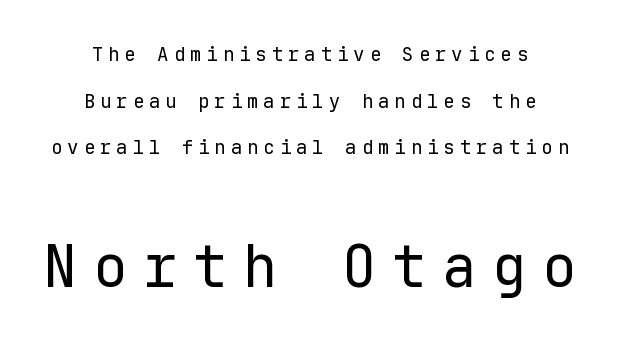
{"serif": "no", "italic": "no", "bold": "no", "weight": "regular", "width": "normal", "stroke_contrast": "low", "x_height": "medium", "monospaced": "yes", "underline": "no", "align": "center", "line_spacing": "loose", "line_spacing_ratio": 2.45, "letter_spacing": "wide", "letter_spacing_em": 0.26, "larger_block": "second", "size_ratio": 3.05, "glyph_px": 58}
